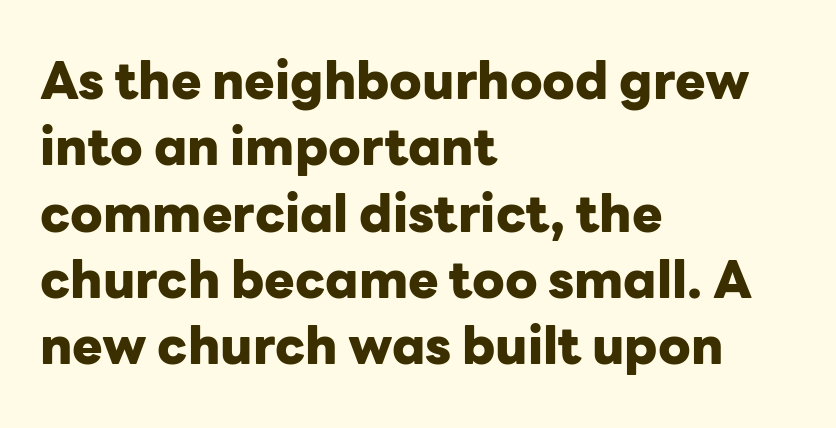
The tracking reads as untouched default to a designer's eye. Normally led — the rows are evenly, conventionally spaced. Examine the stroke ends and you'll find no serifs. As a designer I'd log this as weight 700, bold. Check the space under the baseline: it is left empty.
